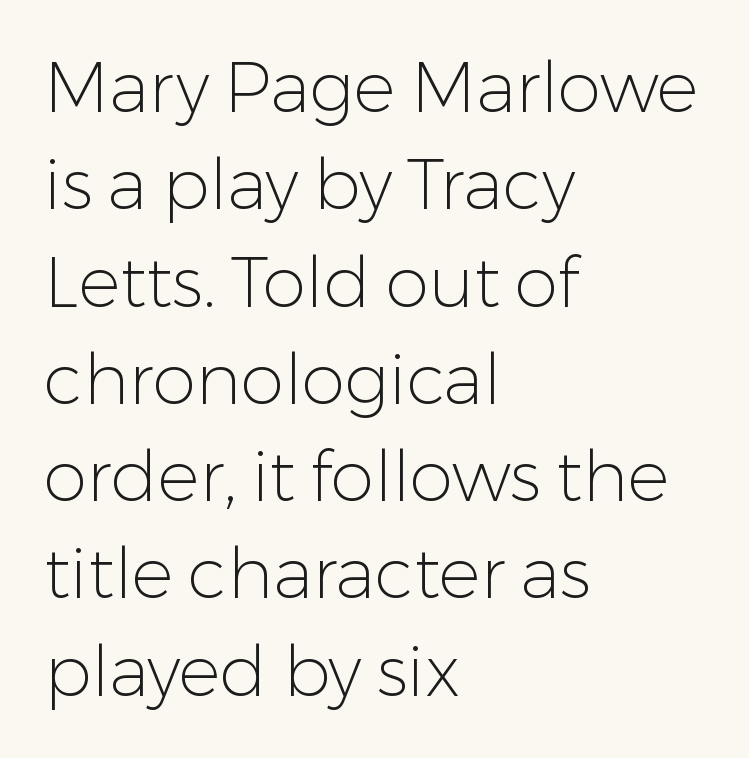
{"serif": "no", "italic": "no", "bold": "no", "weight": "light", "width": "normal", "stroke_contrast": "low", "x_height": "medium", "monospaced": "no", "underline": "no", "align": "left", "line_spacing": "normal", "line_spacing_ratio": 1.39, "letter_spacing": "normal", "letter_spacing_em": 0.0, "glyph_px": 70}
